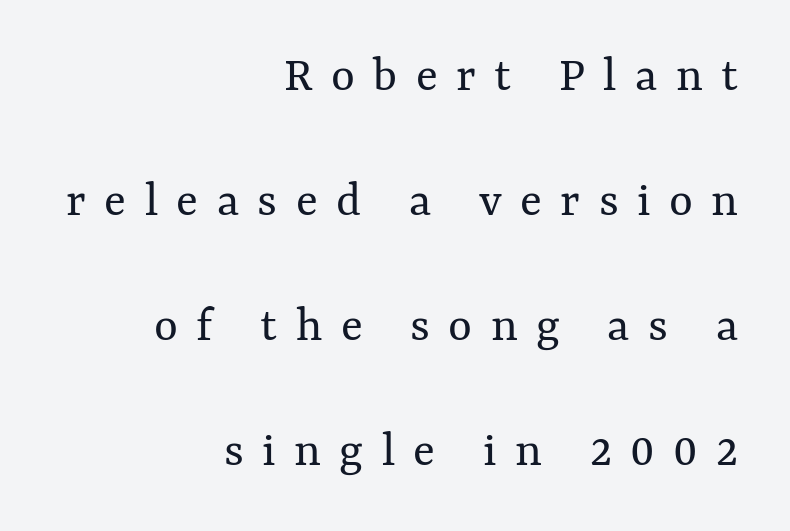
Q: Is the text bold? A: No.
Q: Is the text italic (slanted)? A: No, it is upright.
Q: Is the text underlined? A: No.
Q: How is the paragraph aligned? A: Right-aligned.
Q: Is the spacing between letters normal or unusually wide? A: Unusually wide.
Q: Is the spacing between lines tight, normal or loose? A: Loose.
Q: Width (condensed, normal, or wide)? A: Normal.
Q: Stroke contrast? A: Medium.
Q: x-height? A: Medium.
Q: Monospaced? A: No.
